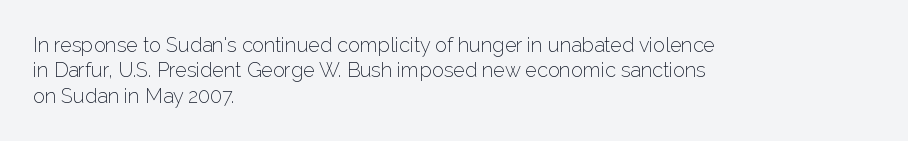
Q: Is the text bold? A: No.
Q: Is the text italic (slanted)? A: No, it is upright.
Q: Is the text underlined? A: No.
Q: How is the paragraph aligned? A: Left-aligned.
Q: Is the spacing between letters normal or unusually wide? A: Normal.
Q: Is the spacing between lines tight, normal or loose? A: Normal.
